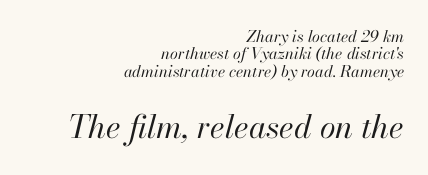
The image shows 32 px regular-weight type, italic (leaning right); set right-aligned, tight line spacing (1.09x), normal letter spacing, not underlined; the second (bottom) block is 2.0x larger; high stroke contrast and a small x-height.
